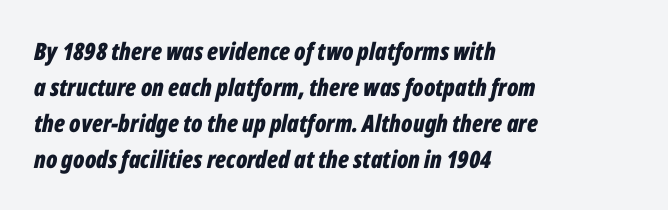
Q: Is the text bold? A: Yes.
Q: Is the text italic (slanted)? A: Yes, it leans right by about 12 degrees.
Q: Is the text underlined? A: No.
Q: How is the paragraph aligned? A: Left-aligned.
Q: Is the spacing between letters normal or unusually wide? A: Normal.
Q: Is the spacing between lines tight, normal or loose? A: Normal.
